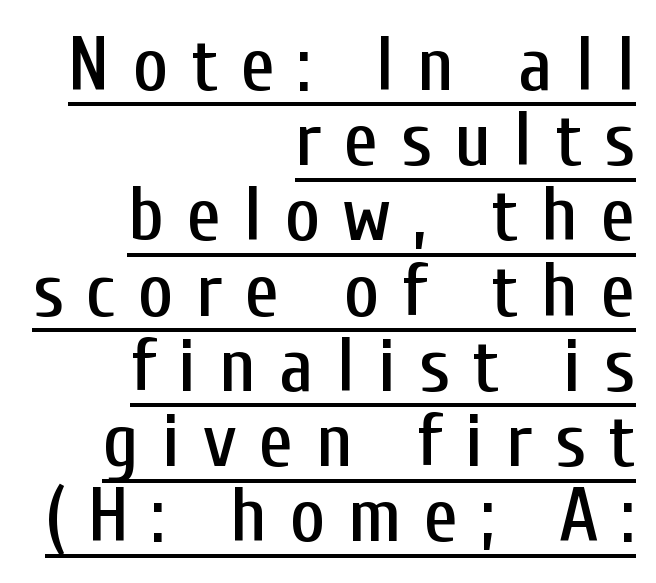
Q: Is the text italic (slanted)? A: No, it is upright.
Q: Is the typeface a serif or a sans-serif typeface? A: Sans-serif.
Q: Is the text underlined? A: Yes.
Q: How is the paragraph aligned? A: Right-aligned.
Q: Is the spacing between letters normal or unusually wide? A: Unusually wide.
Q: Is the spacing between lines tight, normal or loose? A: Tight.
Q: Width (condensed, normal, or wide)? A: Condensed.
Q: Stroke contrast? A: Low.
Q: x-height? A: Medium.
Q: Monospaced? A: No.
